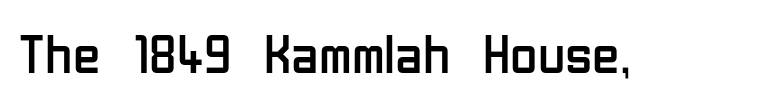
{"serif": "no", "italic": "no", "bold": "no", "weight": "regular", "width": "condensed", "stroke_contrast": "low", "x_height": "medium", "monospaced": "no", "underline": "no", "letter_spacing": "normal", "letter_spacing_em": 0.0, "glyph_px": 56}
